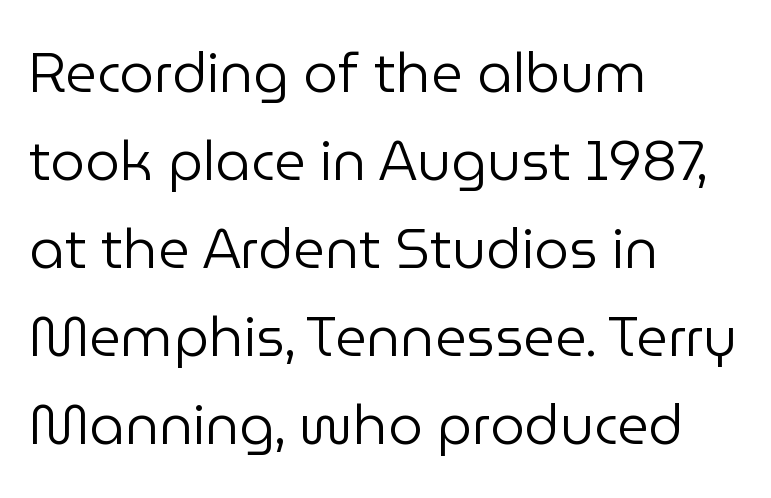
{"serif": "no", "italic": "no", "bold": "no", "weight": "regular", "width": "normal", "stroke_contrast": "low", "x_height": "medium", "monospaced": "no", "underline": "no", "align": "left", "line_spacing": "normal", "line_spacing_ratio": 1.6, "letter_spacing": "normal", "letter_spacing_em": 0.0, "glyph_px": 55}
